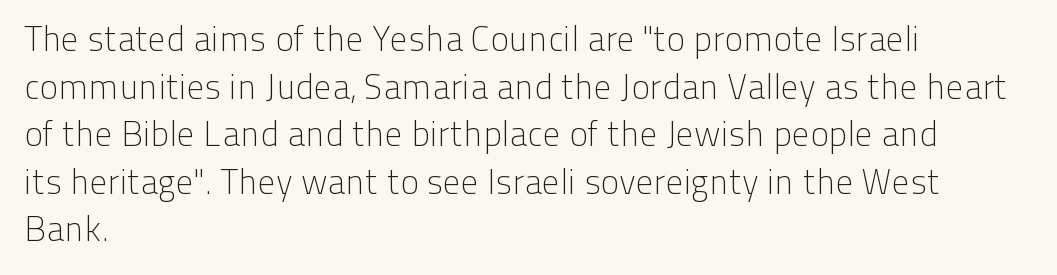
The lines in this sample share a left origin and differ only in where they stop. The area under the type is left untouched. Nope, not italic — everything's standing straight. The cut favours lightness, reaching ordinary text weight at its darkest.
